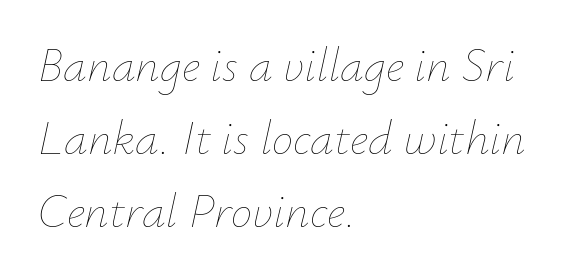
The image shows 48 px thin type, italic (leaning right); set left-aligned, normal line spacing (1.52x), normal letter spacing, not underlined; low stroke contrast and a small x-height.
